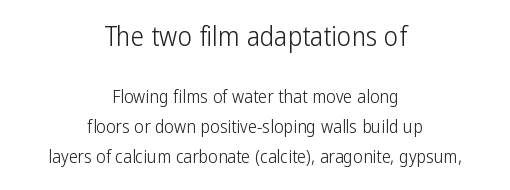
Reading top to bottom, the characters get smaller at the block break. Tracking here is standard; glyphs follow each other at the usual distance. A clean baseline with only descenders dipping below it. Weight: in the light-to-regular range.
